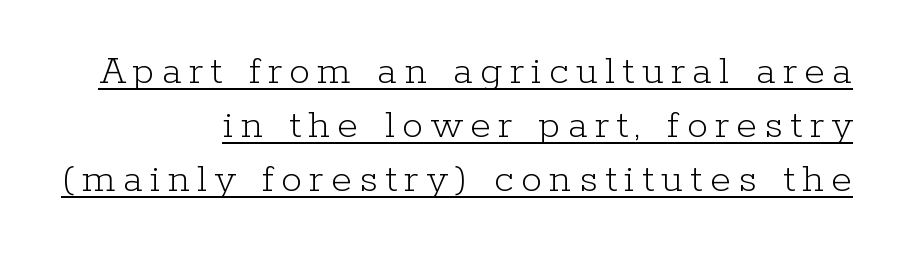
The image shows 42 px light serif type, upright; set right-aligned, normal line spacing (1.28x), underlined; low stroke contrast and a medium x-height.
